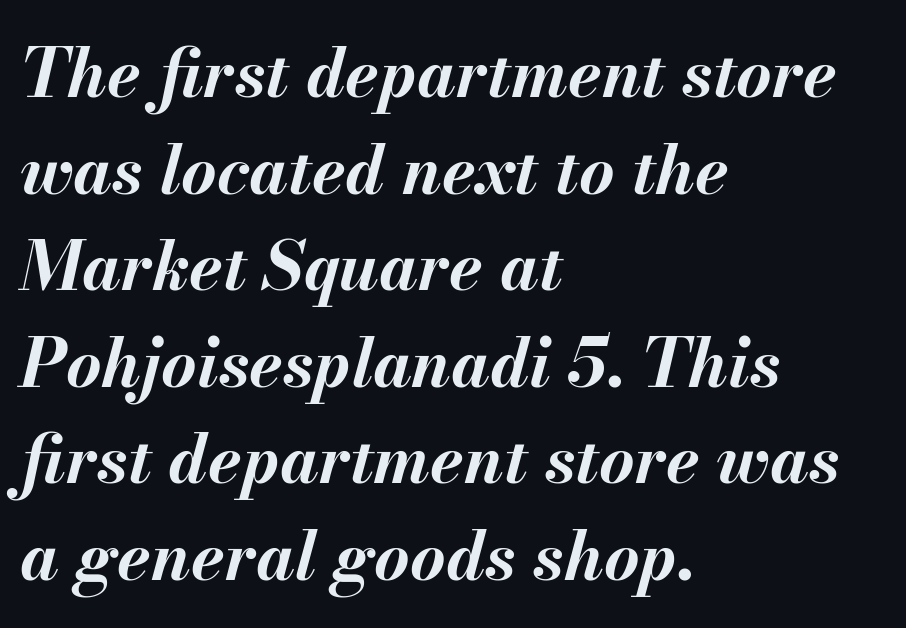
{"italic": "yes", "lean": "right", "slant_degrees": 13, "bold": "yes", "weight": "bold", "width": "normal", "stroke_contrast": "medium", "x_height": "small", "monospaced": "no", "underline": "no", "align": "left", "line_spacing": "normal", "line_spacing_ratio": 1.42, "letter_spacing": "normal", "letter_spacing_em": 0.0, "glyph_px": 68}
